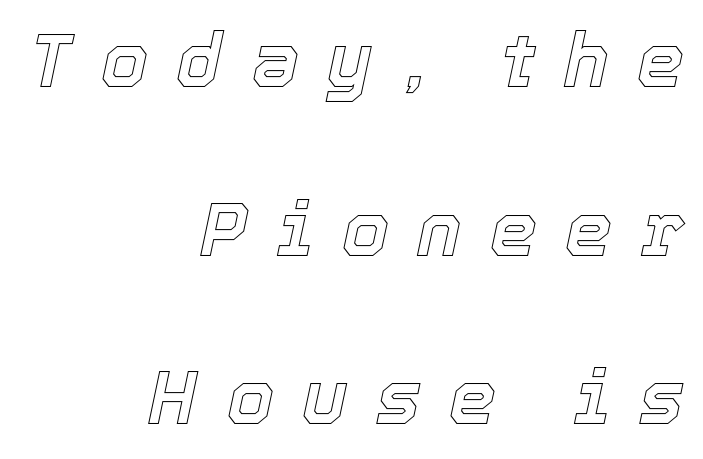
{"italic": "yes", "lean": "right", "slant_degrees": 12, "width": "normal", "x_height": "medium", "monospaced": "no", "underline": "no", "align": "right", "line_spacing": "loose", "line_spacing_ratio": 2.25, "letter_spacing": "wide", "letter_spacing_em": 0.38, "glyph_px": 75}
